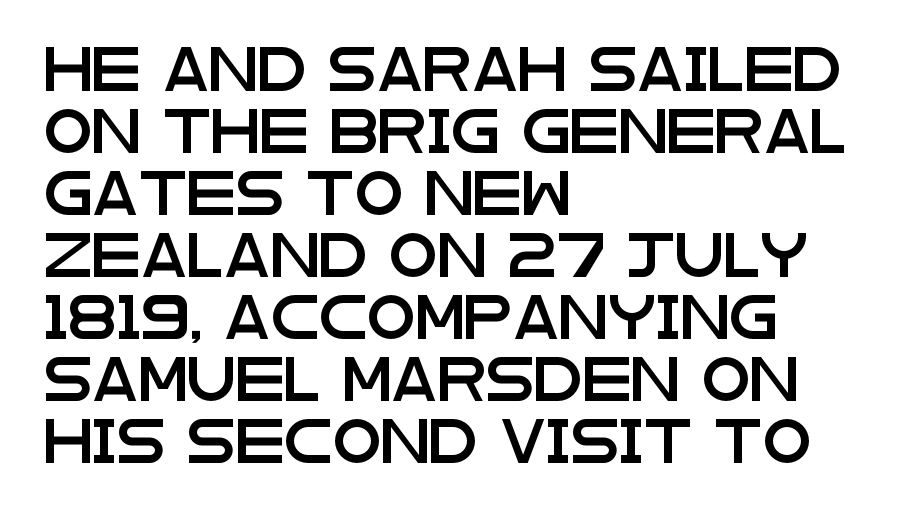
The image shows 44 px wide sans-serif type, upright; set left-aligned, normal line spacing (1.41x), normal letter spacing, not underlined; low stroke contrast and a large x-height.
